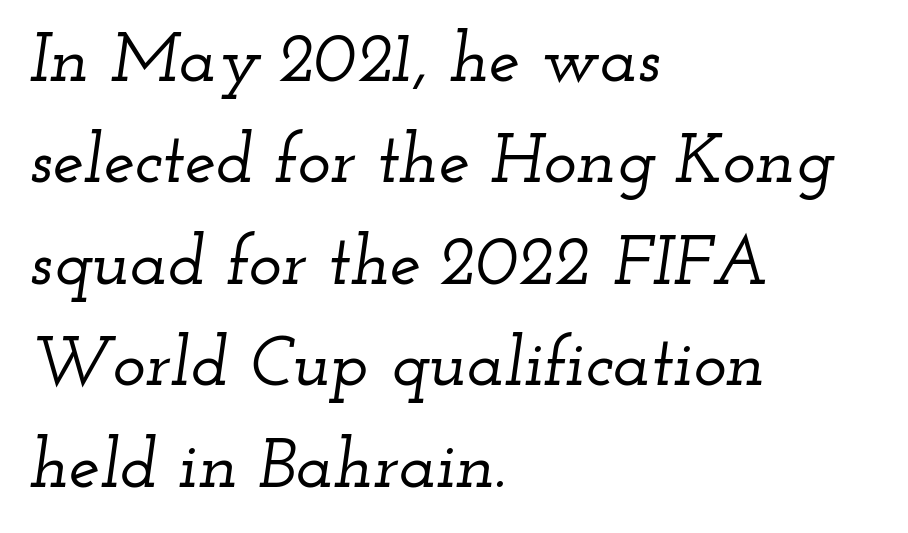
The image shows 70 px wide serif type, italic (leaning right); set left-aligned, normal line spacing (1.45x), normal letter spacing, not underlined; low stroke contrast and a small x-height.
